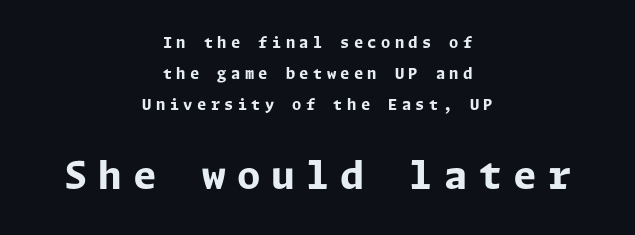
{"serif": "no", "italic": "no", "bold": "yes", "weight": "bold", "width": "normal", "stroke_contrast": "low", "x_height": "medium", "underline": "no", "align": "center", "line_spacing": "loose", "line_spacing_ratio": 2.06, "letter_spacing": "wide", "letter_spacing_em": 0.29, "larger_block": "second", "size_ratio": 2.53, "glyph_px": 38}
